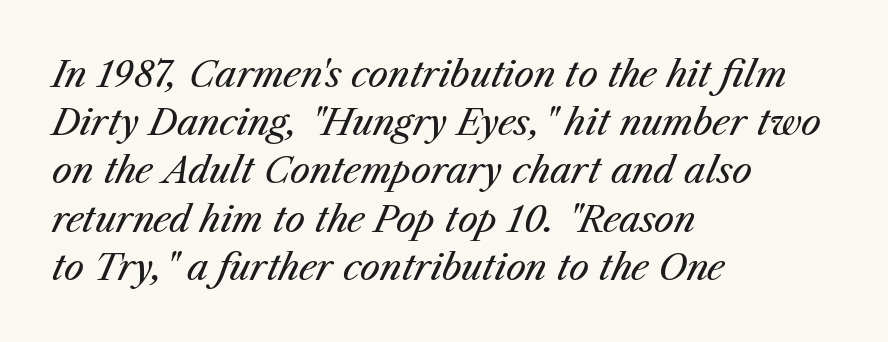
Q: Is the text bold? A: No.
Q: Is the text italic (slanted)? A: Yes, it leans right by about 23 degrees.
Q: Is the text underlined? A: No.
Q: How is the paragraph aligned? A: Left-aligned.
Q: Is the spacing between letters normal or unusually wide? A: Normal.
Q: Is the spacing between lines tight, normal or loose? A: Normal.
Q: Width (condensed, normal, or wide)? A: Normal.
Q: Stroke contrast? A: Medium.
Q: x-height? A: Medium.
Q: Monospaced? A: No.
